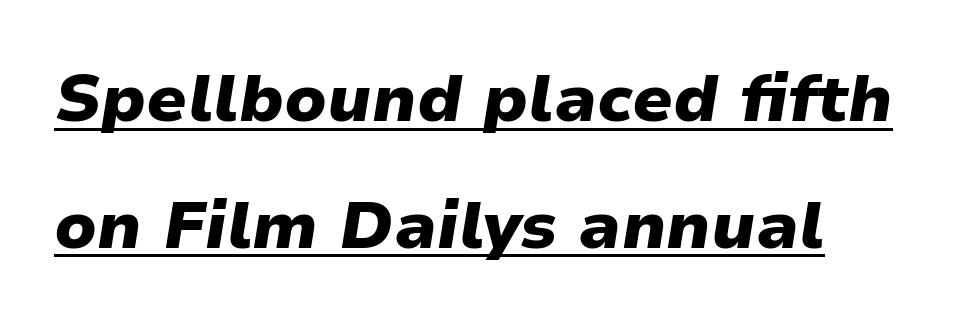
The image shows 66 px heavy type, italic (leaning right); set left-aligned, loose line spacing (1.92x), normal letter spacing, underlined; low stroke contrast and a medium x-height.
